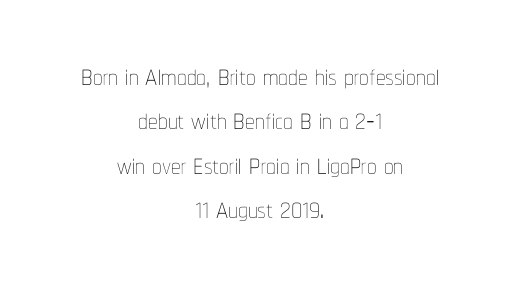
The specimen reads as upright at a glance. This is not heavy type; no bold has been used. Short and long lines alike share a common midpoint. These lines keep a tight, regular rhythm from letter to letter. This sample has the flowing, uneven cadence of proportional lettering. The strip under each line holds only bare page.
